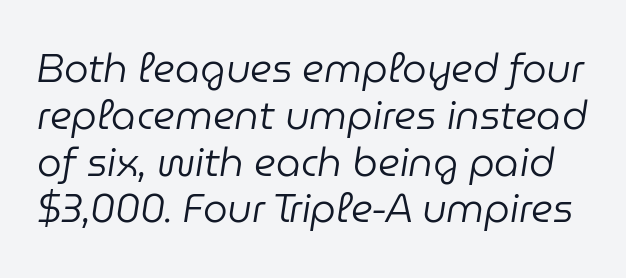
{"italic": "yes", "lean": "right", "slant_degrees": 9, "bold": "no", "weight": "regular", "width": "normal", "stroke_contrast": "low", "x_height": "medium", "monospaced": "no", "underline": "no", "line_spacing_ratio": 1.2, "letter_spacing": "normal", "letter_spacing_em": 0.0, "glyph_px": 39}
